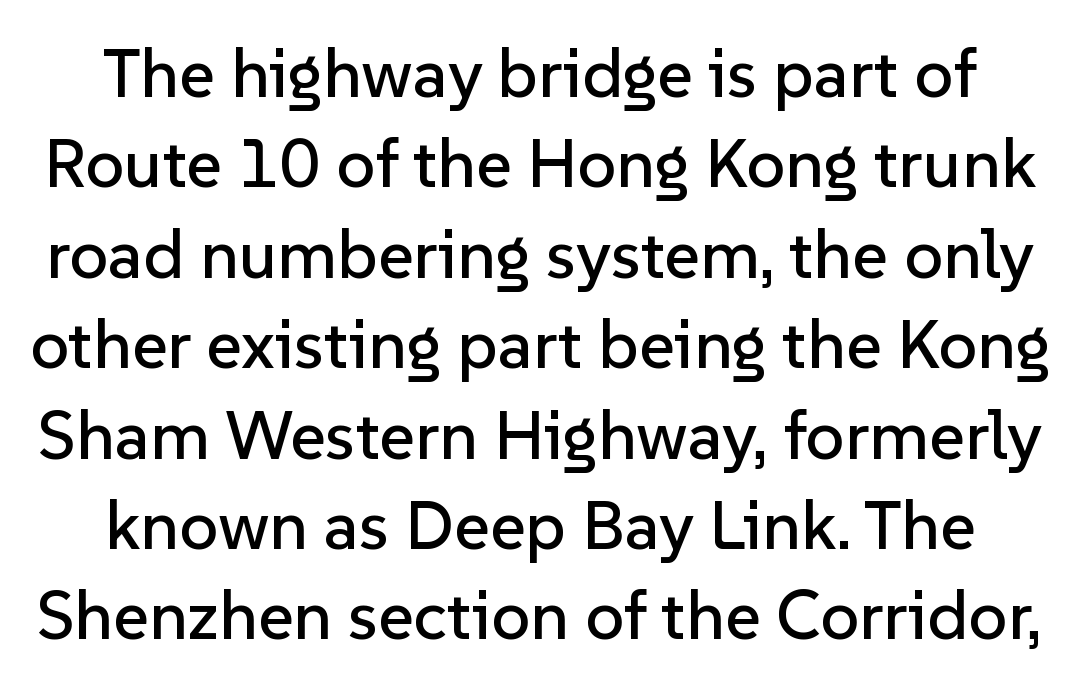
The passage shown is typed in a proportional face where columns would drift. These lines were composed using upright roman letters. Bare-footed words on every line. The line texture is even and compact thanks to regular tracking. Rows of type keep a routine distance in the vertical direction. The typeface chosen for these lines omits serifs.
